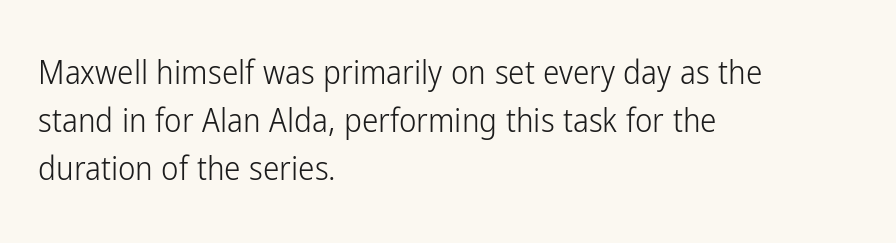
Q: Is the text bold? A: No.
Q: Is the text italic (slanted)? A: No, it is upright.
Q: Is the typeface a serif or a sans-serif typeface? A: Sans-serif.
Q: Is the text underlined? A: No.
Q: How is the paragraph aligned? A: Left-aligned.
Q: Is the spacing between letters normal or unusually wide? A: Normal.
Q: Is the spacing between lines tight, normal or loose? A: Normal.
Q: Width (condensed, normal, or wide)? A: Condensed.
Q: Stroke contrast? A: Low.
Q: x-height? A: Medium.
Q: Monospaced? A: No.
